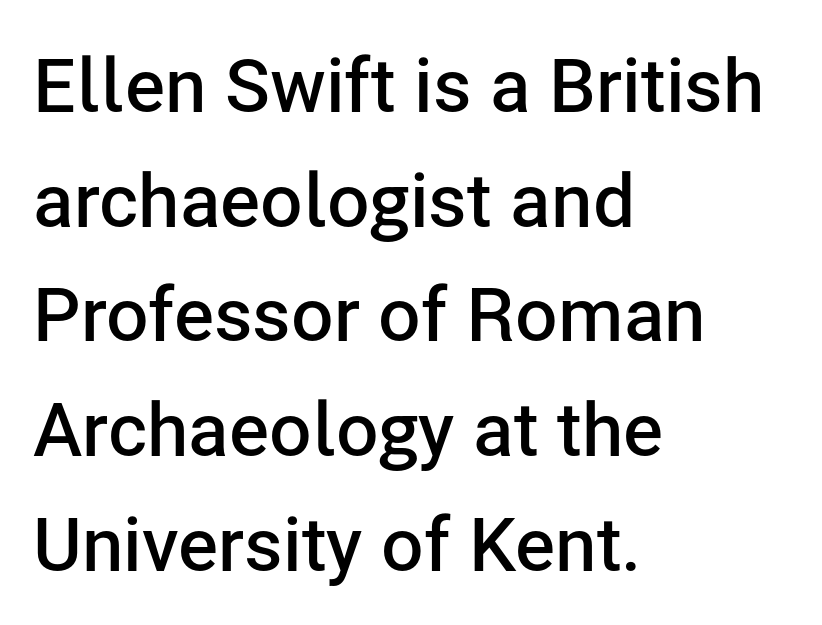
The image shows 75 px semibold sans-serif type, upright; set left-aligned, normal line spacing (1.53x), normal letter spacing, not underlined; low stroke contrast and a medium x-height.
